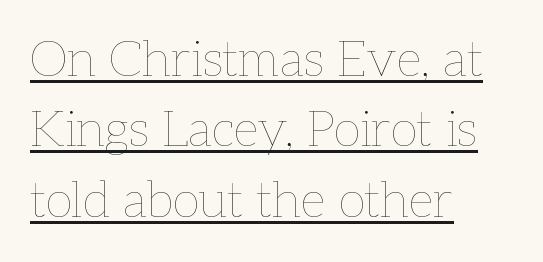
Q: Is the text bold? A: No.
Q: Is the text italic (slanted)? A: No, it is upright.
Q: Is the text underlined? A: Yes.
Q: How is the paragraph aligned? A: Left-aligned.
Q: Is the spacing between letters normal or unusually wide? A: Normal.
Q: Is the spacing between lines tight, normal or loose? A: Normal.
Q: Width (condensed, normal, or wide)? A: Normal.
Q: Stroke contrast? A: Low.
Q: x-height? A: Medium.
Q: Monospaced? A: No.
